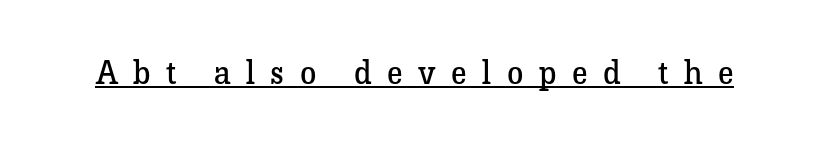
The image shows 33 px regular-weight serif type, upright; set unusually wide letter spacing (+0.47 em), underlined; low stroke contrast and a medium x-height.
